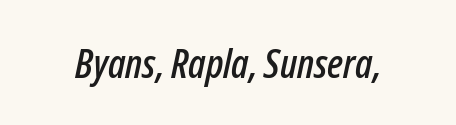
The image shows 40 px condensed type, italic (leaning right); set normal letter spacing, not underlined; low stroke contrast and a medium x-height.
